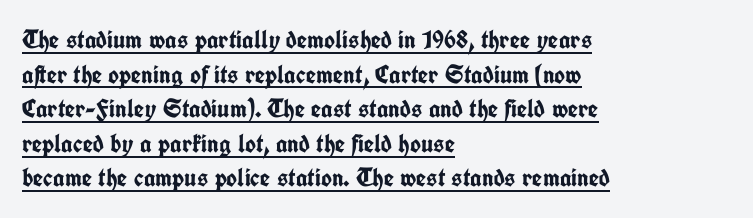
The image shows 26 px bold type, upright; set left-aligned, normal line spacing (1.33x), normal letter spacing, underlined.
